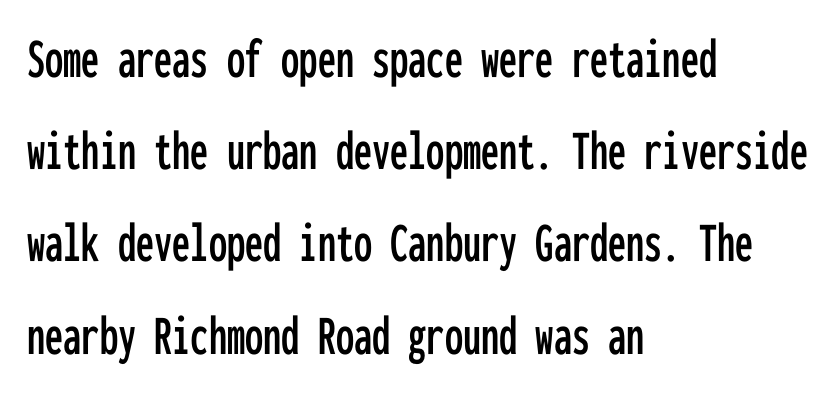
Every stem runs plumb, perpendicular to the baseline. The lines in this sample share a left origin and differ only in where they stop. Check the space under the baseline: it is left empty. The letterforms sit shoulder to shoulder at normal distance.
